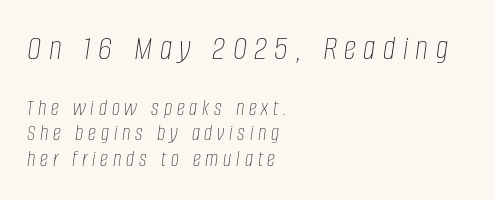
Q: Is the text bold? A: No.
Q: Is the text italic (slanted)? A: Yes, it leans right by about 8 degrees.
Q: Is the text underlined? A: No.
Q: How is the paragraph aligned? A: Left-aligned.
Q: Is the spacing between letters normal or unusually wide? A: Unusually wide.
Q: Is the spacing between lines tight, normal or loose? A: Tight.
Q: Which block of text is set in a larger size, the first (top) or the second (bottom)? A: The first (top) one.
Q: Width (condensed, normal, or wide)? A: Condensed.
Q: Stroke contrast? A: Low.
Q: x-height? A: Large.
Q: Monospaced? A: No.
